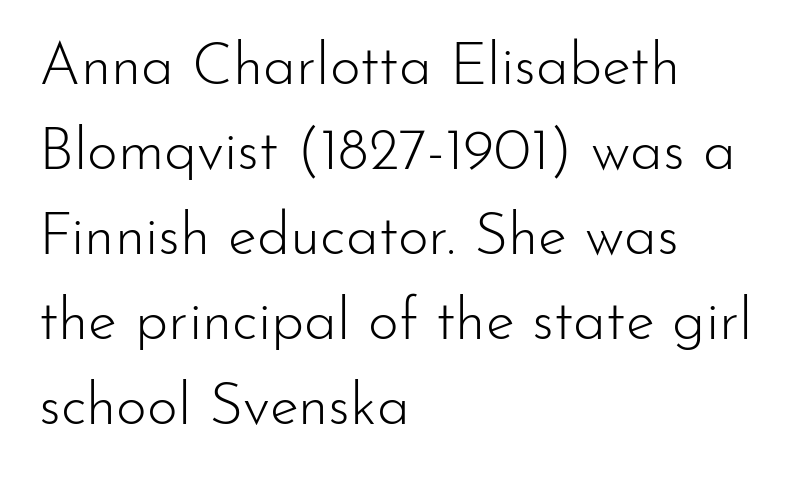
{"serif": "no", "italic": "no", "bold": "no", "weight": "light", "width": "normal", "stroke_contrast": "low", "x_height": "small", "monospaced": "no", "underline": "no", "align": "left", "line_spacing": "normal", "line_spacing_ratio": 1.44, "letter_spacing": "normal", "letter_spacing_em": 0.0, "glyph_px": 59}
